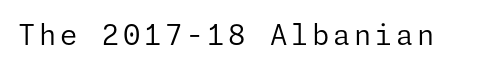
Q: Is the text bold? A: No.
Q: Is the text italic (slanted)? A: No, it is upright.
Q: Is the typeface a serif or a sans-serif typeface? A: Sans-serif.
Q: Is the text underlined? A: No.
Q: Width (condensed, normal, or wide)? A: Normal.
Q: Stroke contrast? A: Low.
Q: x-height? A: Medium.
